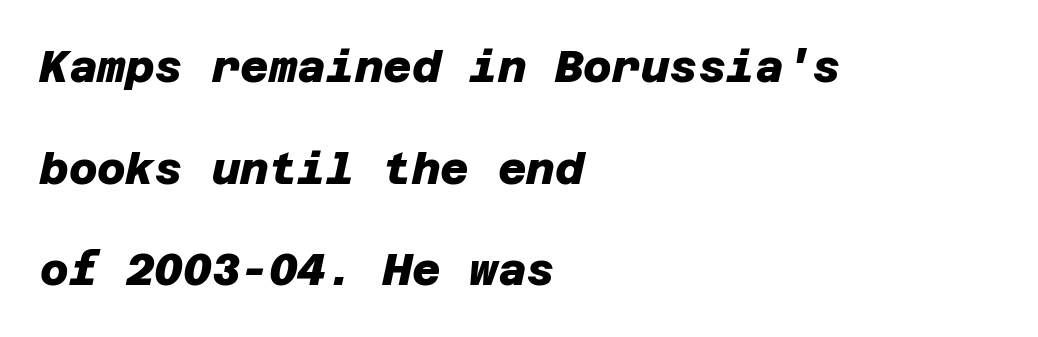
Loosely led — the rows are spread out. Lines of text with bare space underneath. Short and long lines alike share a common starting point at left. Does extra space separate the letters? No, they use regular spacing. You can tell from the bare stems that sans-serif type was used.
